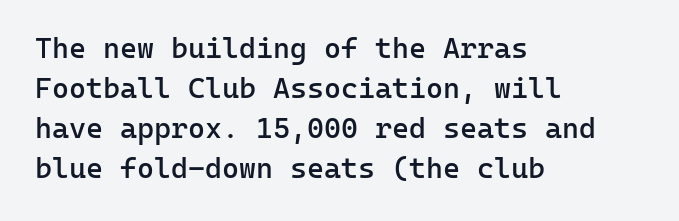
On the weight axis this lands at semibold, roughly 600. Italic: no, the glyphs are upright roman. Note: no serifs on the glyphs. Lines of text with bare space underneath.
